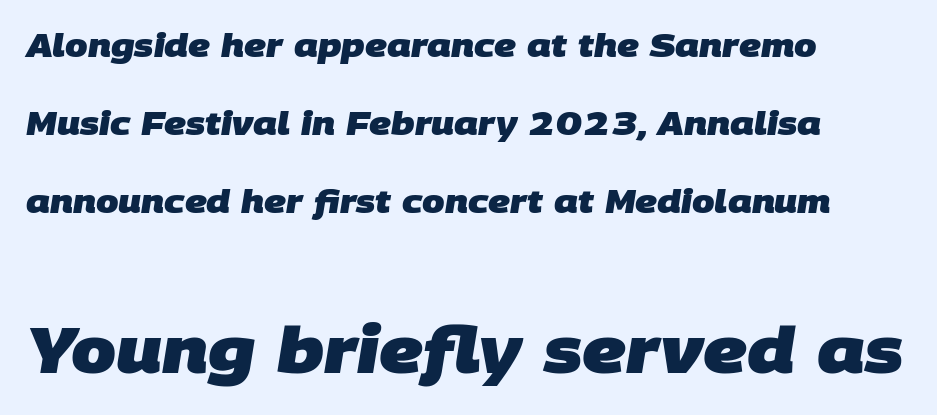
{"serif": "no", "bold": "yes", "weight": "heavy", "width": "normal", "stroke_contrast": "low", "x_height": "large", "monospaced": "no", "underline": "no", "align": "left", "line_spacing": "loose", "line_spacing_ratio": 2.44, "letter_spacing": "normal", "letter_spacing_em": 0.0, "larger_block": "second", "size_ratio": 2.0, "glyph_px": 64}
